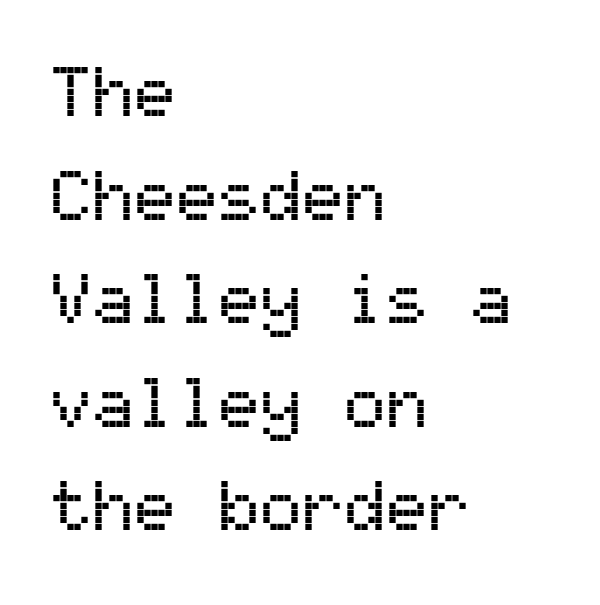
The image shows 70 px sans-serif type, upright, monospaced; set left-aligned, normal line spacing (1.48x), normal letter spacing, not underlined; medium stroke contrast and a medium x-height.
